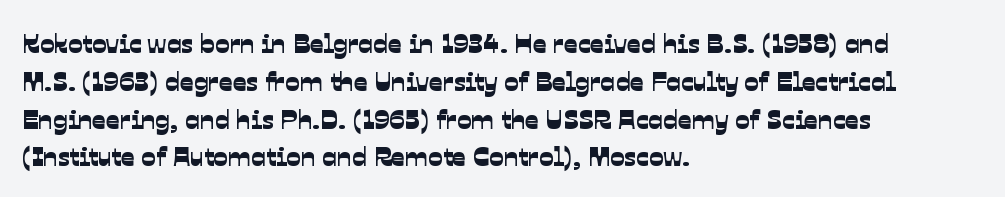
Q: Is the text underlined? A: No.
Q: How is the paragraph aligned? A: Left-aligned.
Q: Is the spacing between letters normal or unusually wide? A: Normal.
Q: Is the spacing between lines tight, normal or loose? A: Normal.
